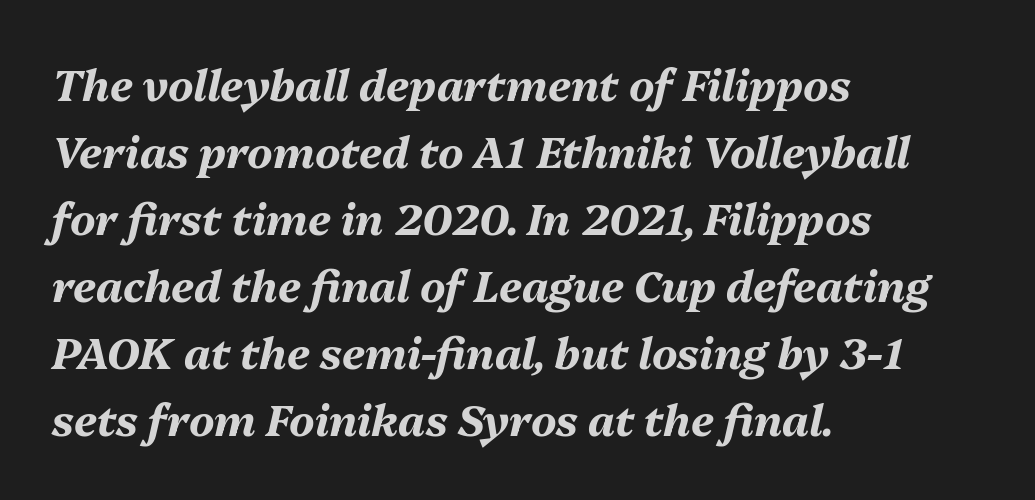
The image shows 43 px bold type, italic (leaning right); set left-aligned, normal line spacing (1.56x), normal letter spacing, not underlined; medium stroke contrast and a medium x-height.
